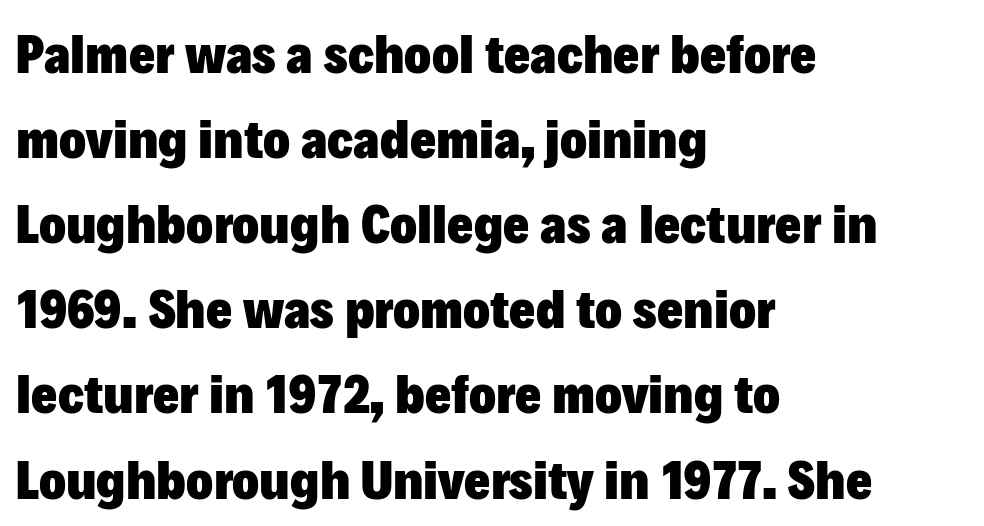
The rendering keeps characters at their native spacing. Spacing verdict: proportional, widths tailored to each character. The type family on display is of the sans-serif kind. A student would call this left alignment; a typographer would say flush left, rag right. Quick note: underline off. Compared with an ordinary text face, these strokes are far heavier — a full bold.
